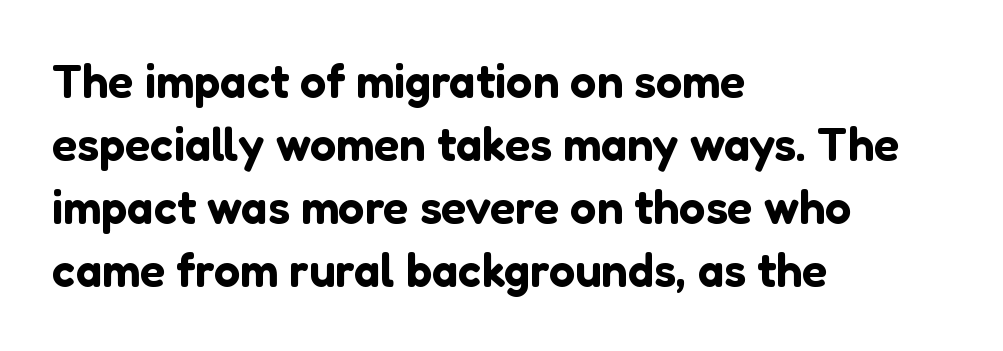
{"serif": "no", "italic": "no", "width": "normal", "stroke_contrast": "low", "x_height": "medium", "monospaced": "no", "underline": "no", "align": "left", "line_spacing": "normal", "line_spacing_ratio": 1.34, "letter_spacing": "normal", "letter_spacing_em": 0.0, "glyph_px": 47}
